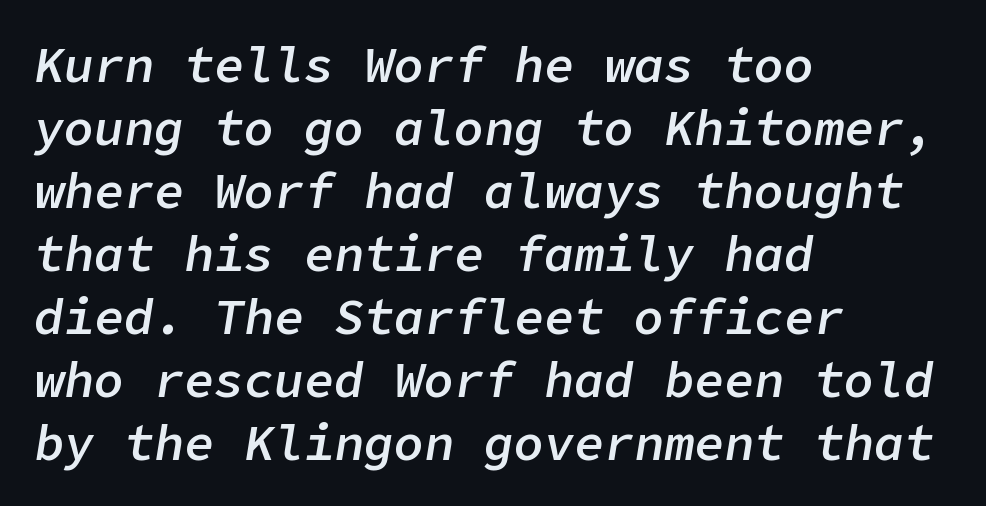
How heavy is the stroke? Medium-heavy — a semibold, shy of bold. Tracking value appears to be zero — textbook default spacing. Would a proofreader flag this as italicized? Yes. Only glyphs here, with clear space below each row. Quick note: interline space is typical. Alignment: flush left.
